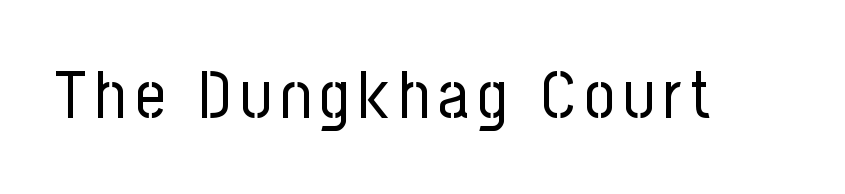
Q: Is the text bold? A: No.
Q: Is the text italic (slanted)? A: No, it is upright.
Q: Is the typeface a serif or a sans-serif typeface? A: Sans-serif.
Q: Is the text underlined? A: No.
Q: Width (condensed, normal, or wide)? A: Condensed.
Q: Stroke contrast? A: Low.
Q: x-height? A: Medium.
Q: Monospaced? A: No.
